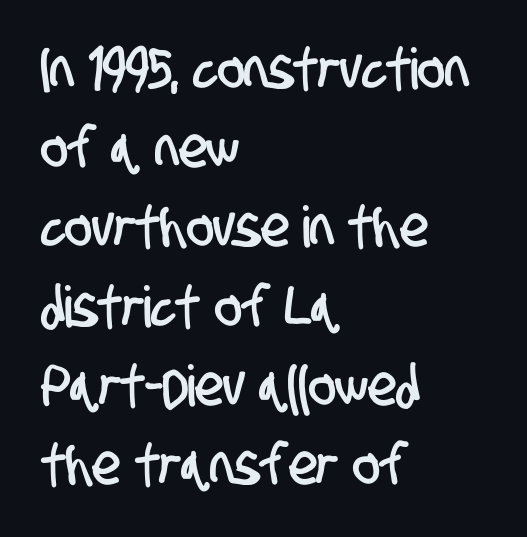
The image shows 57 px condensed sans-serif type; set left-aligned, normal line spacing (1.39x), normal letter spacing, not underlined; low stroke contrast and a large x-height.
